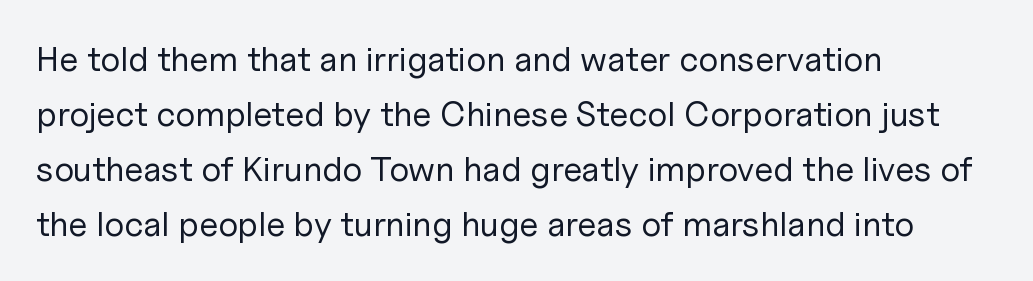
The image shows 35 px regular-weight sans-serif type, upright; set left-aligned, normal line spacing (1.57x), normal letter spacing, not underlined; low stroke contrast and a medium x-height.
